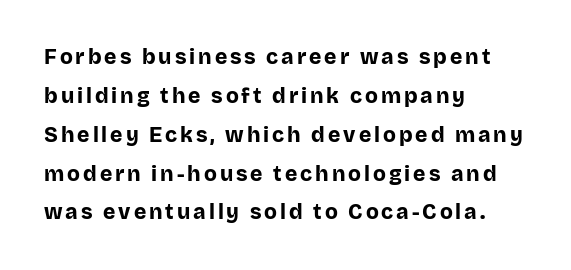
Q: Is the text bold? A: Yes.
Q: Is the text italic (slanted)? A: No, it is upright.
Q: Is the text underlined? A: No.
Q: How is the paragraph aligned? A: Left-aligned.
